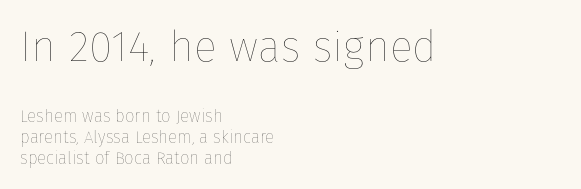
{"italic": "no", "bold": "no", "weight": "thin", "width": "normal", "stroke_contrast": "low", "x_height": "medium", "monospaced": "no", "underline": "no", "align": "left", "line_spacing_ratio": 1.21, "letter_spacing": "normal", "letter_spacing_em": 0.0, "larger_block": "first", "size_ratio": 2.53, "glyph_px": 43}
